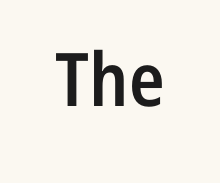
The image shows 74 px semibold, condensed sans-serif type, upright; set normal letter spacing, not underlined; low stroke contrast and a medium x-height.
